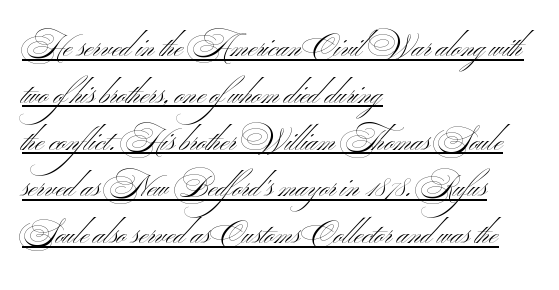
Q: Is the text bold? A: No.
Q: Is the typeface a serif or a sans-serif typeface? A: Sans-serif.
Q: Is the text underlined? A: Yes.
Q: How is the paragraph aligned? A: Left-aligned.
Q: Is the spacing between letters normal or unusually wide? A: Normal.
Q: Is the spacing between lines tight, normal or loose? A: Normal.
Q: Width (condensed, normal, or wide)? A: Wide.
Q: Stroke contrast? A: Medium.
Q: x-height? A: Small.
Q: Monospaced? A: No.
